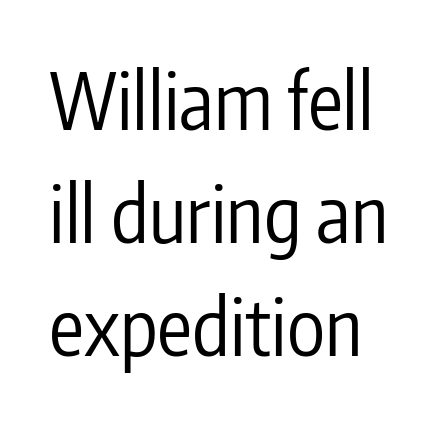
The image shows 78 px regular-weight, condensed sans-serif type, upright; set normal line spacing (1.45x), normal letter spacing, not underlined; low stroke contrast and a medium x-height.
